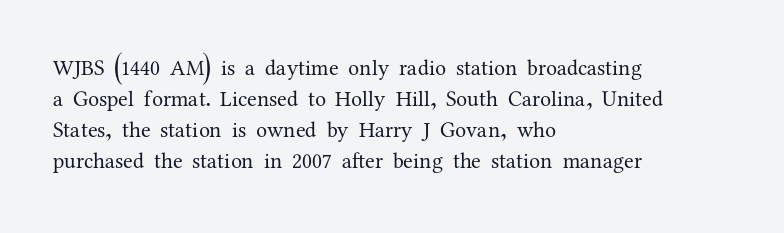
{"italic": "no", "bold": "no", "underline": "no", "align": "left", "line_spacing": "normal", "line_spacing_ratio": 1.41, "letter_spacing": "normal", "letter_spacing_em": 0.0, "glyph_px": 22}
